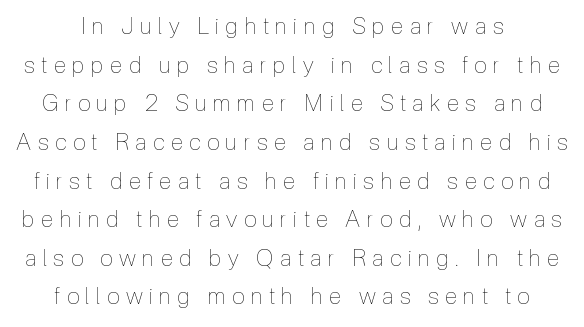
Q: Is the text bold? A: No.
Q: Is the text italic (slanted)? A: No, it is upright.
Q: Is the text underlined? A: No.
Q: Is the spacing between letters normal or unusually wide? A: Unusually wide.
Q: Is the spacing between lines tight, normal or loose? A: Normal.
